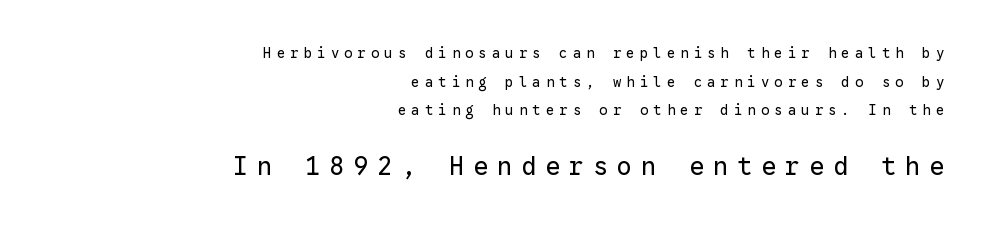
{"italic": "no", "bold": "no", "underline": "no", "align": "right", "line_spacing": "loose", "line_spacing_ratio": 2.05, "letter_spacing": "wide", "letter_spacing_em": 0.36, "larger_block": "second", "size_ratio": 1.79, "glyph_px": 25}
